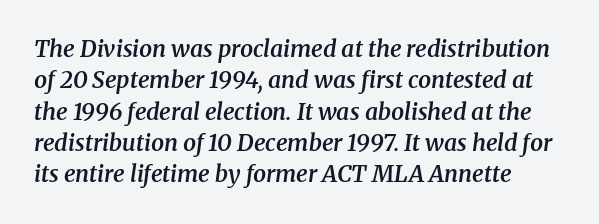
Q: Is the text bold? A: Semi-bold.
Q: Is the text italic (slanted)? A: Yes, it leans right by about 8 degrees.
Q: Is the text underlined? A: No.
Q: How is the paragraph aligned? A: Left-aligned.
Q: Is the spacing between letters normal or unusually wide? A: Normal.
Q: Is the spacing between lines tight, normal or loose? A: Normal.
